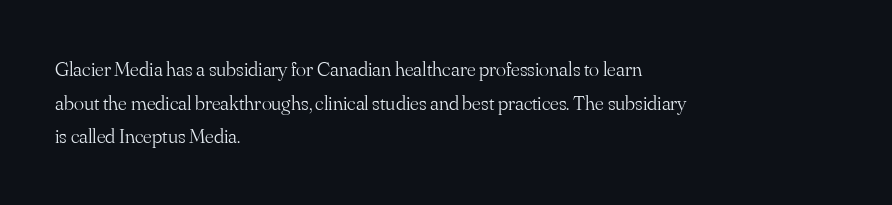
The font's upright variant was chosen for this text. Does the leading feel generous? No, just average. Letters rest on an invisible, unmarked baseline. Heft: none added — not bold. Typeset ragged right — the left edge is the straight one.
